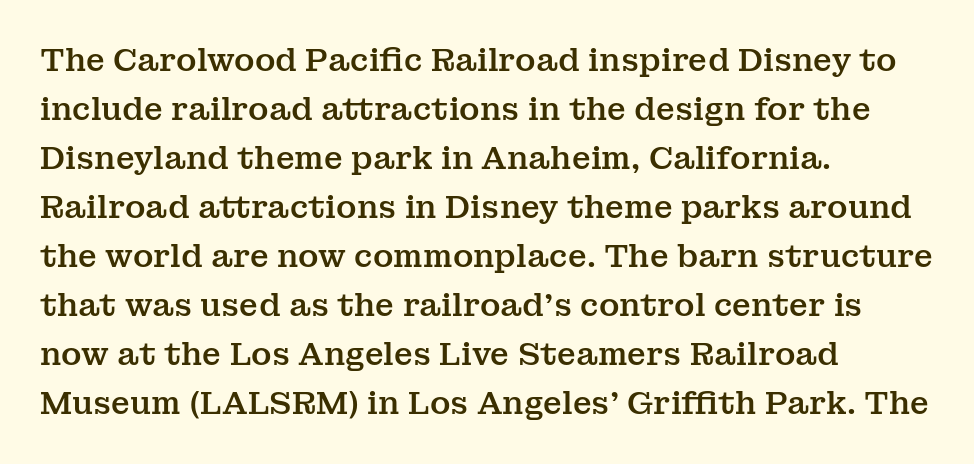
{"serif": "yes", "italic": "no", "width": "normal", "stroke_contrast": "medium", "x_height": "medium", "monospaced": "no", "underline": "no", "align": "left", "line_spacing": "normal", "line_spacing_ratio": 1.58, "letter_spacing": "normal", "letter_spacing_em": 0.0, "glyph_px": 31}
